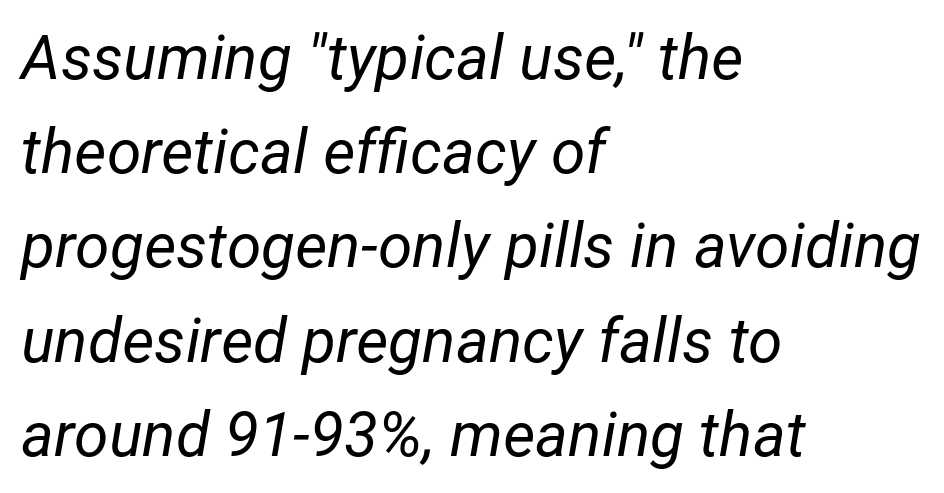
Students, note that the glyphs here touch the page at normal intervals. If you drew a ruler down the left edge, every line would touch it. Any mark beneath the type? The region is blank. This sample has the flowing, uneven cadence of proportional lettering. The leading is moderate, giving the passage an even texture. The rendering applies a slant to the glyphs.
